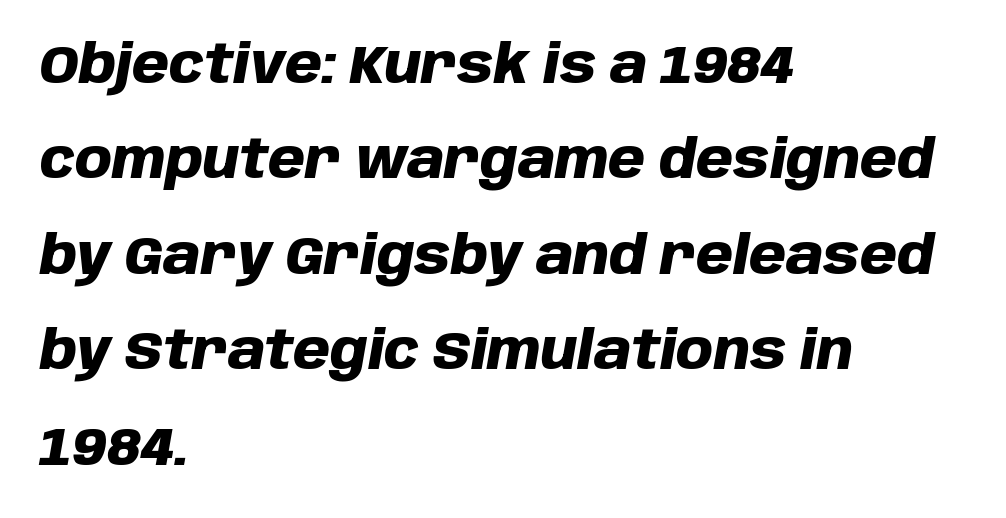
{"italic": "yes", "lean": "right", "slant_degrees": 10, "bold": "yes", "weight": "heavy", "width": "normal", "stroke_contrast": "low", "x_height": "large", "monospaced": "no", "underline": "no", "align": "left", "line_spacing_ratio": 1.8, "letter_spacing": "normal", "letter_spacing_em": 0.0, "glyph_px": 53}
